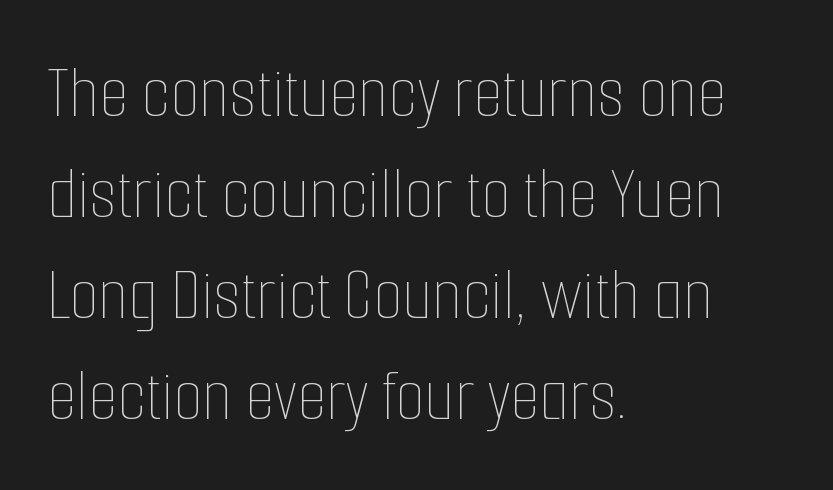
Q: Is the text bold? A: No.
Q: Is the text italic (slanted)? A: No, it is upright.
Q: Is the text underlined? A: No.
Q: How is the paragraph aligned? A: Left-aligned.
Q: Is the spacing between letters normal or unusually wide? A: Normal.
Q: Is the spacing between lines tight, normal or loose? A: Normal.
Q: Width (condensed, normal, or wide)? A: Condensed.
Q: Stroke contrast? A: Low.
Q: x-height? A: Medium.
Q: Monospaced? A: No.
